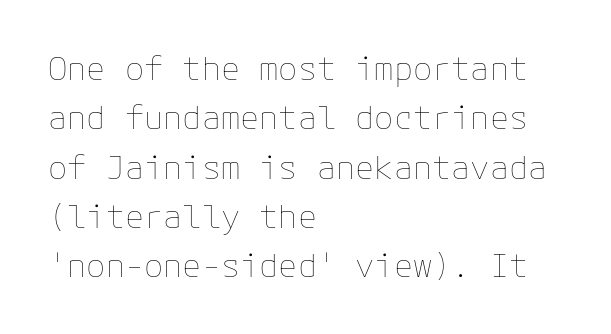
{"italic": "no", "bold": "no", "weight": "thin", "width": "normal", "stroke_contrast": "low", "x_height": "medium", "underline": "no", "align": "left", "line_spacing": "normal", "line_spacing_ratio": 1.54, "letter_spacing": "normal", "letter_spacing_em": 0.0, "glyph_px": 32}
